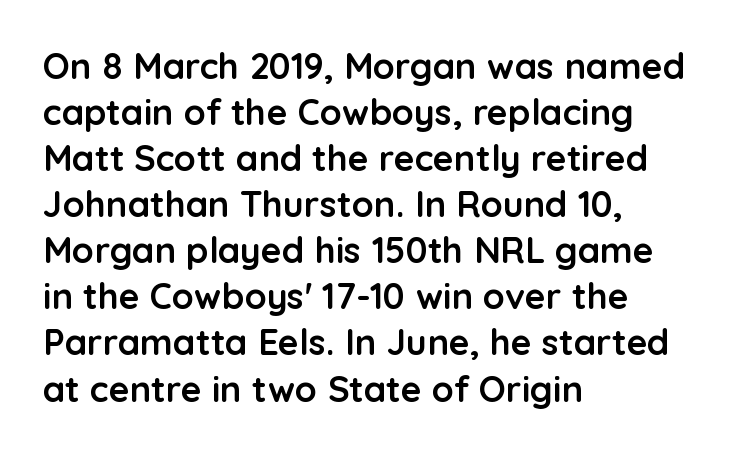
{"serif": "no", "italic": "no", "bold": "yes", "weight": "semibold", "width": "normal", "stroke_contrast": "low", "x_height": "medium", "monospaced": "no", "underline": "no", "align": "left", "line_spacing": "normal", "line_spacing_ratio": 1.28, "letter_spacing": "normal", "letter_spacing_em": 0.0, "glyph_px": 36}
